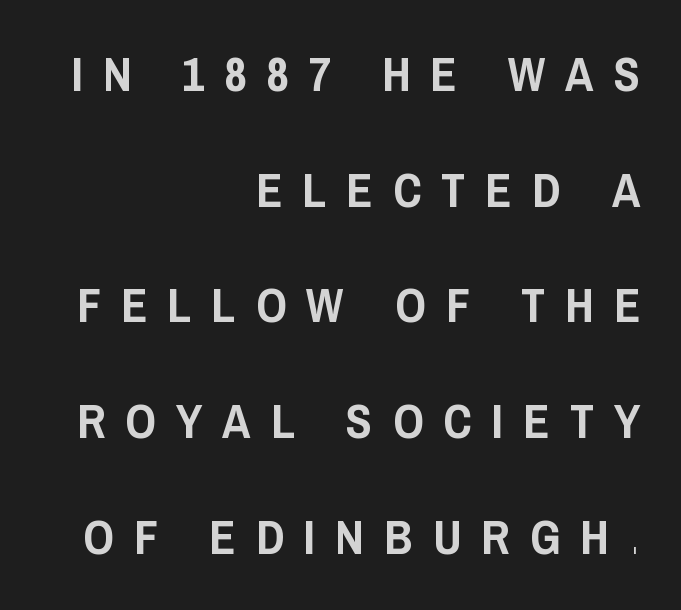
Q: Is the text italic (slanted)? A: No, it is upright.
Q: Is the typeface a serif or a sans-serif typeface? A: Sans-serif.
Q: Is the text underlined? A: No.
Q: How is the paragraph aligned? A: Right-aligned.
Q: Is the spacing between letters normal or unusually wide? A: Unusually wide.
Q: Is the spacing between lines tight, normal or loose? A: Loose.
Q: Width (condensed, normal, or wide)? A: Condensed.
Q: Stroke contrast? A: Low.
Q: x-height? A: Large.
Q: Monospaced? A: No.
